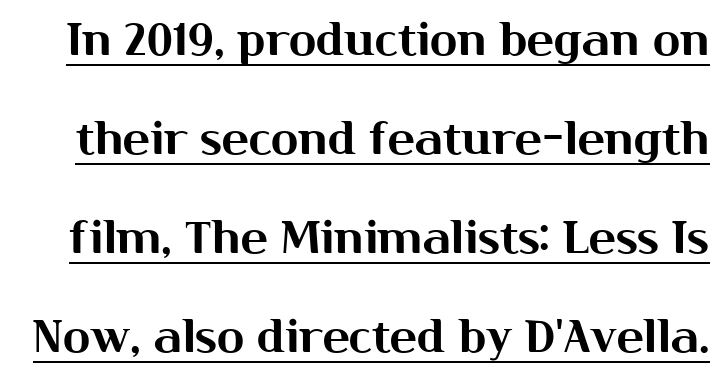
The image shows 45 px sans-serif type, upright; set loose line spacing (2.2x), normal letter spacing, underlined; medium stroke contrast and a medium x-height.
